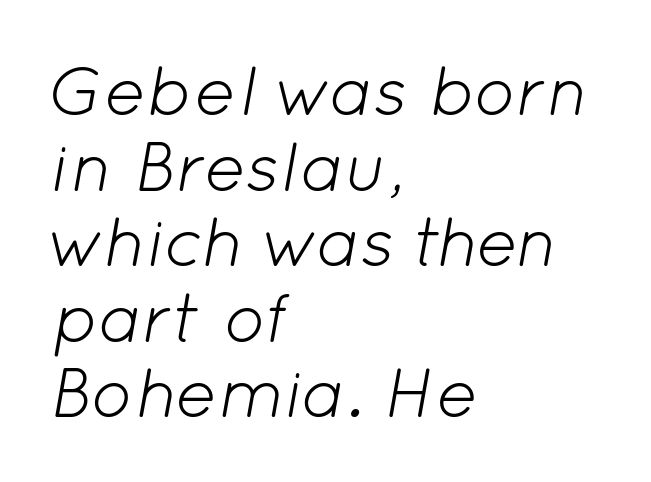
Compared with typical body copy, the letter spacing here is the same. The lines in this sample share a left origin and differ only in where they stop. Is the type slanted? Yes — the strokes lean at a clear angle. The strokes are not fattened; the text isn't bold.
